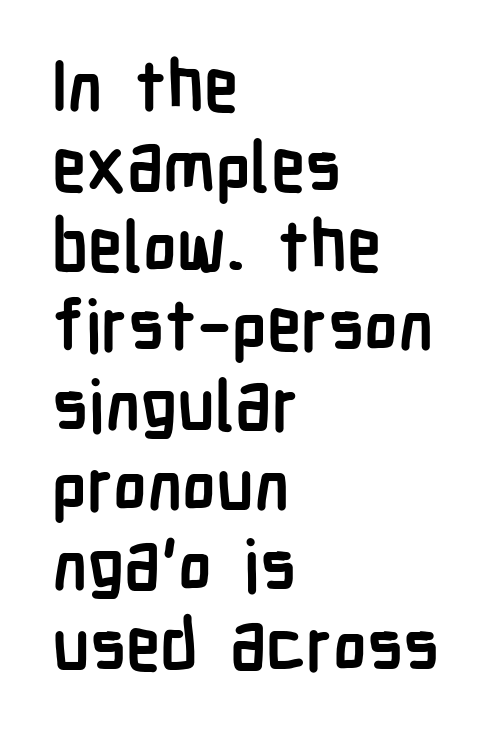
{"serif": "no", "italic": "no", "bold": "yes", "weight": "semibold", "width": "condensed", "stroke_contrast": "low", "x_height": "medium", "monospaced": "no", "underline": "no", "align": "left", "line_spacing": "tight", "line_spacing_ratio": 1.14, "letter_spacing": "normal", "letter_spacing_em": 0.0, "glyph_px": 70}
